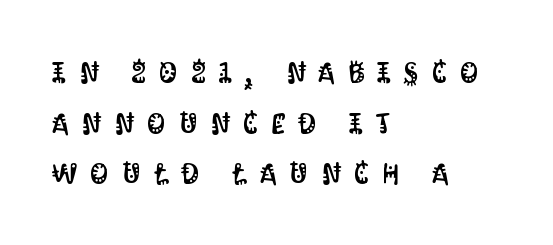
{"serif": "no", "italic": "no", "width": "condensed", "stroke_contrast": "medium", "x_height": "large", "monospaced": "no", "underline": "no", "align": "left", "line_spacing_ratio": 1.75, "letter_spacing": "wide", "letter_spacing_em": 0.45, "glyph_px": 29}
